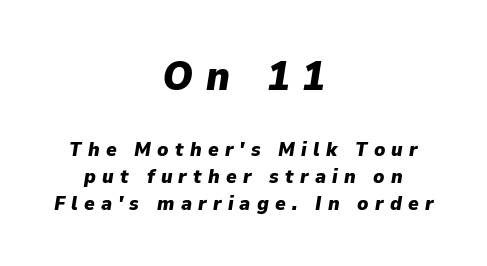
What stands out about the letter spacing? Its width — letters are far apart. Weight: bold. If you squint, the top block still reads clearly — it's the larger of the two. Line spacing here is normal.
